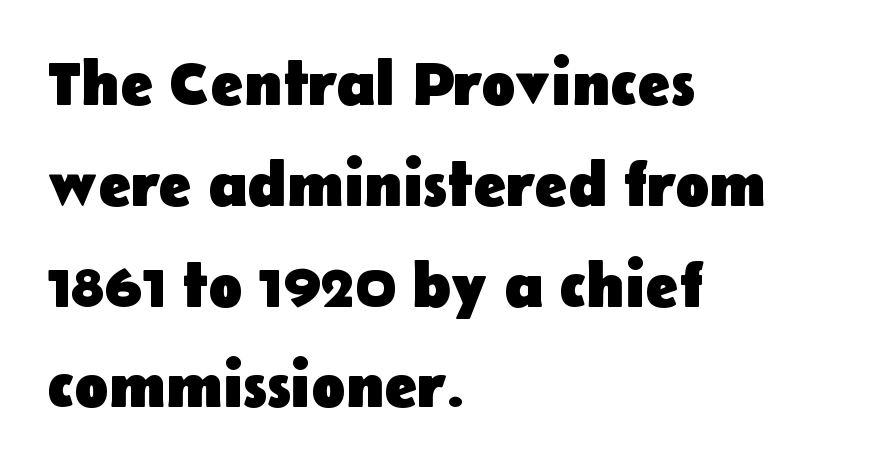
{"serif": "no", "italic": "no", "bold": "yes", "weight": "heavy", "width": "normal", "stroke_contrast": "low", "x_height": "medium", "monospaced": "no", "underline": "no", "align": "left", "line_spacing": "normal", "line_spacing_ratio": 1.6, "letter_spacing": "normal", "letter_spacing_em": 0.0, "glyph_px": 63}
